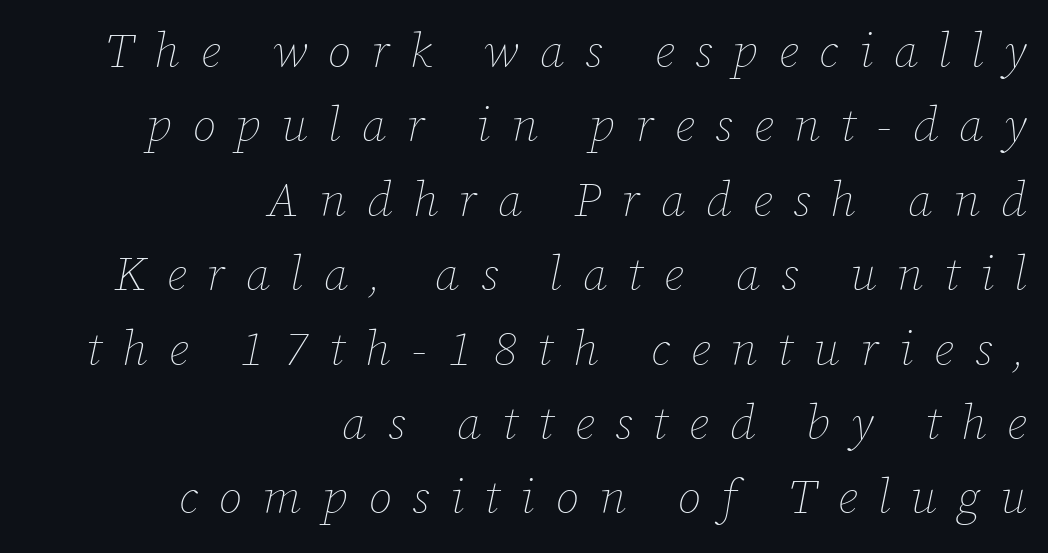
Q: Is the text bold? A: No.
Q: Is the text italic (slanted)? A: Yes, it leans right by about 12 degrees.
Q: Is the text underlined? A: No.
Q: How is the paragraph aligned? A: Right-aligned.
Q: Is the spacing between letters normal or unusually wide? A: Unusually wide.
Q: Is the spacing between lines tight, normal or loose? A: Normal.
Q: Width (condensed, normal, or wide)? A: Normal.
Q: Stroke contrast? A: Low.
Q: x-height? A: Medium.
Q: Monospaced? A: No.
